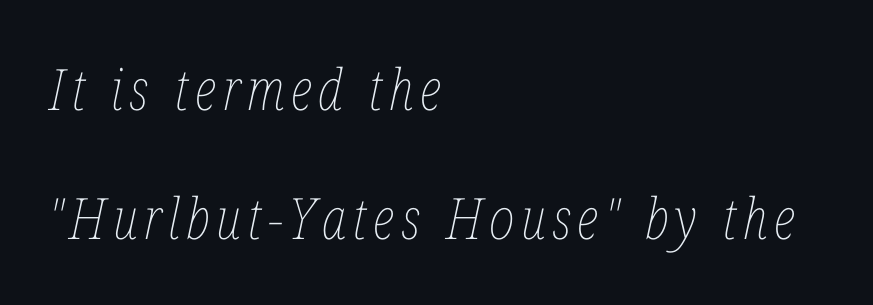
The image shows 57 px thin, condensed type, italic (leaning right); set left-aligned, loose line spacing (2.26x), not underlined; low stroke contrast and a medium x-height.
